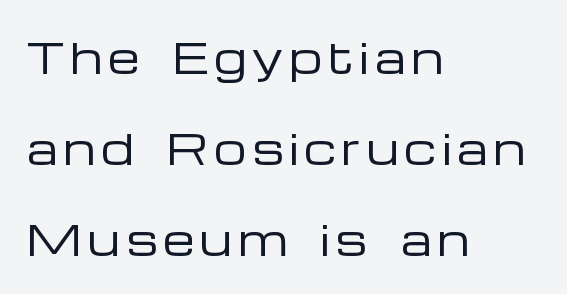
Q: Is the text bold? A: No.
Q: Is the text italic (slanted)? A: No, it is upright.
Q: Is the typeface a serif or a sans-serif typeface? A: Sans-serif.
Q: Is the text underlined? A: No.
Q: How is the paragraph aligned? A: Left-aligned.
Q: Is the spacing between lines tight, normal or loose? A: Loose.
Q: Width (condensed, normal, or wide)? A: Wide.
Q: Stroke contrast? A: Low.
Q: x-height? A: Medium.
Q: Monospaced? A: No.
